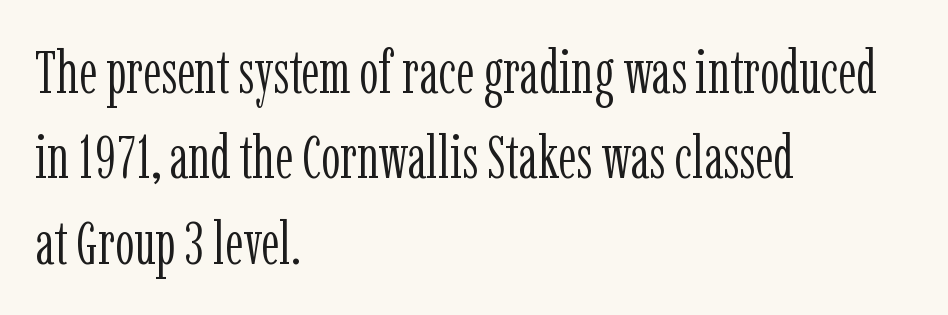
Q: Is the text bold? A: No.
Q: Is the text italic (slanted)? A: No, it is upright.
Q: Is the typeface a serif or a sans-serif typeface? A: Serif.
Q: Is the text underlined? A: No.
Q: How is the paragraph aligned? A: Left-aligned.
Q: Is the spacing between letters normal or unusually wide? A: Normal.
Q: Is the spacing between lines tight, normal or loose? A: Normal.
Q: Width (condensed, normal, or wide)? A: Condensed.
Q: Stroke contrast? A: Low.
Q: x-height? A: Medium.
Q: Monospaced? A: No.
